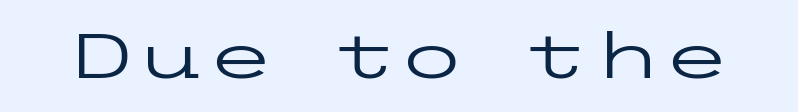
{"serif": "no", "italic": "no", "bold": "no", "weight": "regular", "width": "wide", "stroke_contrast": "low", "x_height": "medium", "underline": "no", "letter_spacing": "normal", "letter_spacing_em": 0.0, "glyph_px": 63}
